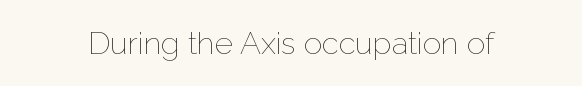
Tall strokes in this sample are plumb rather than angled. Plain, unruled lines of type. No chunkiness to these letters — they're not bold. Looks like regular typesetting: each glyph gets only the width it needs.
